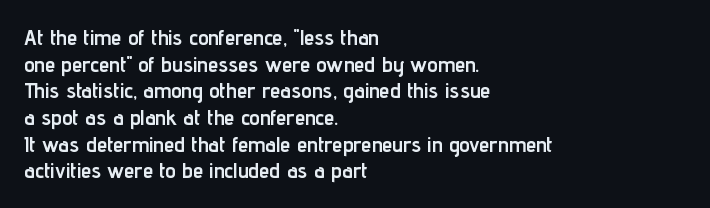
Q: Is the text bold? A: Yes.
Q: Is the text italic (slanted)? A: No, it is upright.
Q: Is the text underlined? A: No.
Q: How is the paragraph aligned? A: Left-aligned.
Q: Is the spacing between letters normal or unusually wide? A: Normal.
Q: Is the spacing between lines tight, normal or loose? A: Normal.
